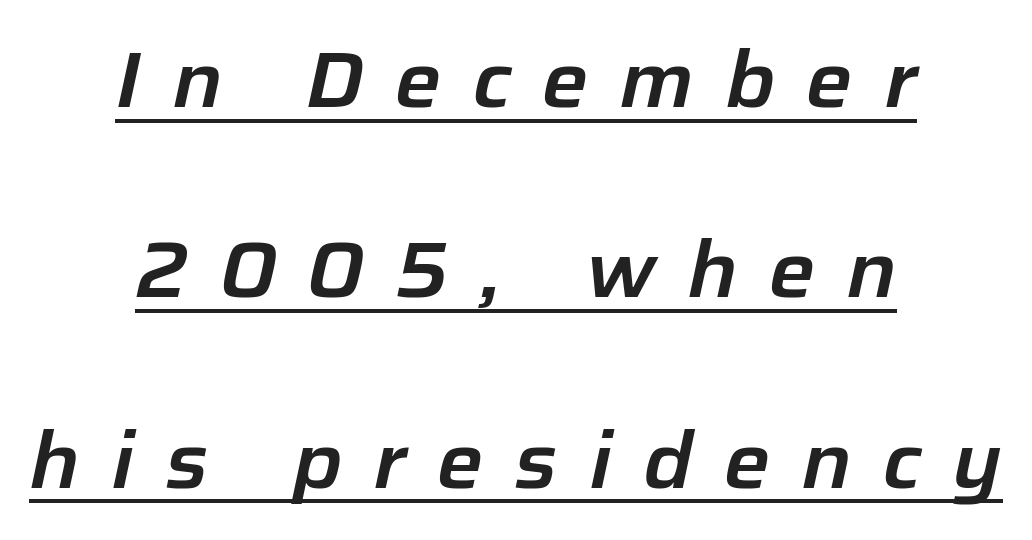
Q: Is the text italic (slanted)? A: Yes, it leans right by about 12 degrees.
Q: Is the text underlined? A: Yes.
Q: How is the paragraph aligned? A: Centered.
Q: Is the spacing between letters normal or unusually wide? A: Unusually wide.
Q: Is the spacing between lines tight, normal or loose? A: Loose.
Q: Width (condensed, normal, or wide)? A: Normal.
Q: Stroke contrast? A: Low.
Q: x-height? A: Medium.
Q: Monospaced? A: No.
